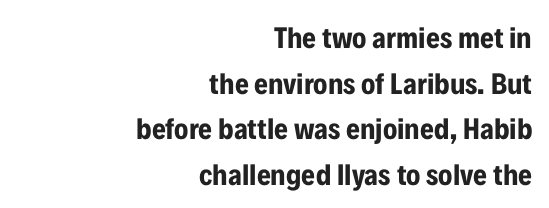
{"serif": "no", "italic": "no", "bold": "yes", "weight": "bold", "width": "condensed", "stroke_contrast": "low", "x_height": "medium", "monospaced": "no", "underline": "no", "align": "right", "line_spacing": "normal", "line_spacing_ratio": 1.52, "letter_spacing": "normal", "letter_spacing_em": 0.0, "glyph_px": 30}
